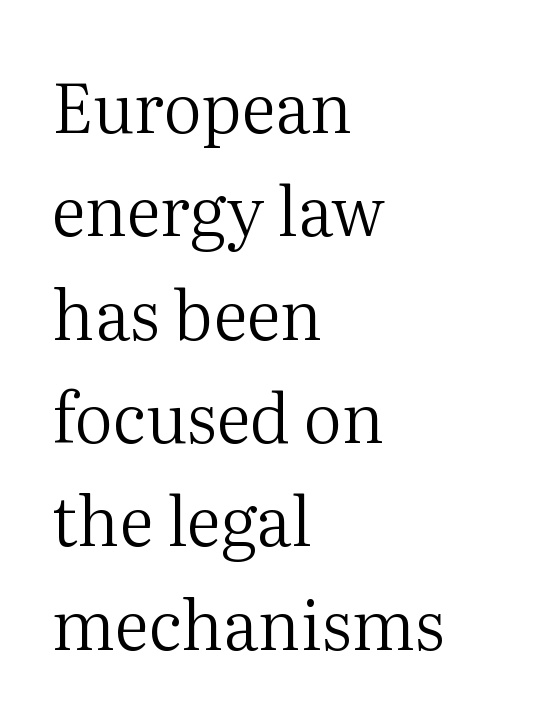
Q: Is the text bold? A: No.
Q: Is the text italic (slanted)? A: No, it is upright.
Q: Is the typeface a serif or a sans-serif typeface? A: Serif.
Q: Is the text underlined? A: No.
Q: How is the paragraph aligned? A: Left-aligned.
Q: Is the spacing between letters normal or unusually wide? A: Normal.
Q: Is the spacing between lines tight, normal or loose? A: Normal.
Q: Width (condensed, normal, or wide)? A: Normal.
Q: Stroke contrast? A: Medium.
Q: x-height? A: Medium.
Q: Monospaced? A: No.
